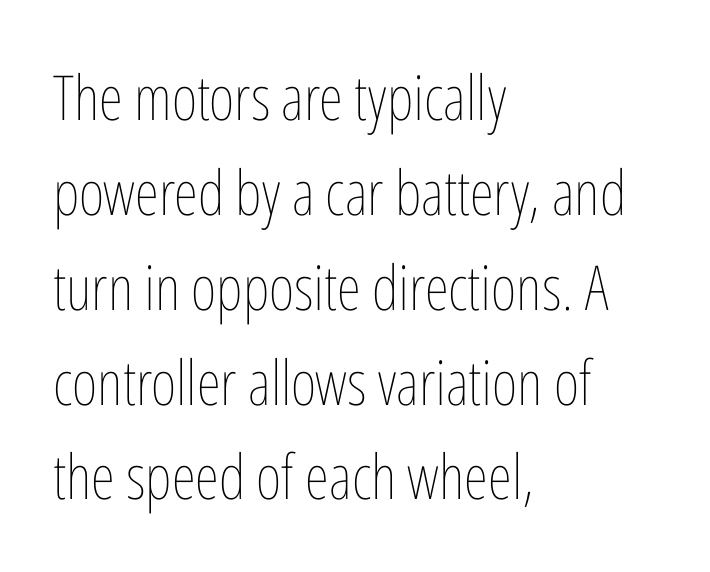
{"italic": "no", "bold": "no", "weight": "thin", "width": "condensed", "stroke_contrast": "low", "x_height": "medium", "monospaced": "no", "underline": "no", "align": "left", "line_spacing": "normal", "line_spacing_ratio": 1.53, "letter_spacing": "normal", "letter_spacing_em": 0.0, "glyph_px": 62}
